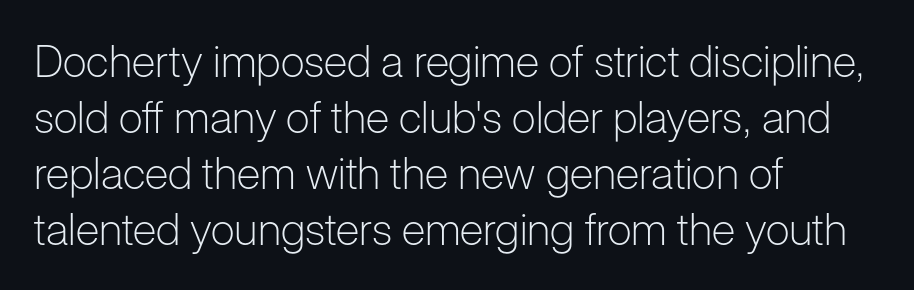
{"serif": "no", "italic": "no", "bold": "no", "weight": "light", "width": "normal", "stroke_contrast": "low", "x_height": "medium", "monospaced": "no", "underline": "no", "align": "left", "line_spacing": "normal", "line_spacing_ratio": 1.27, "letter_spacing": "normal", "letter_spacing_em": 0.0, "glyph_px": 44}
